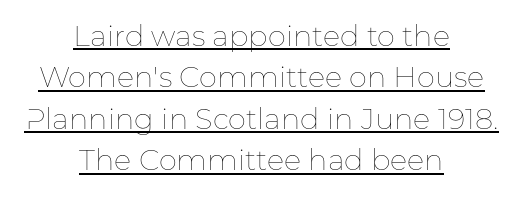
Stems here are at most as thick as an everyday book face. Students, observe the line beneath the letters — that is underlining. Character widths vary here, with narrow letters taking less room than wide ones. Italic: no, the glyphs are upright roman.
